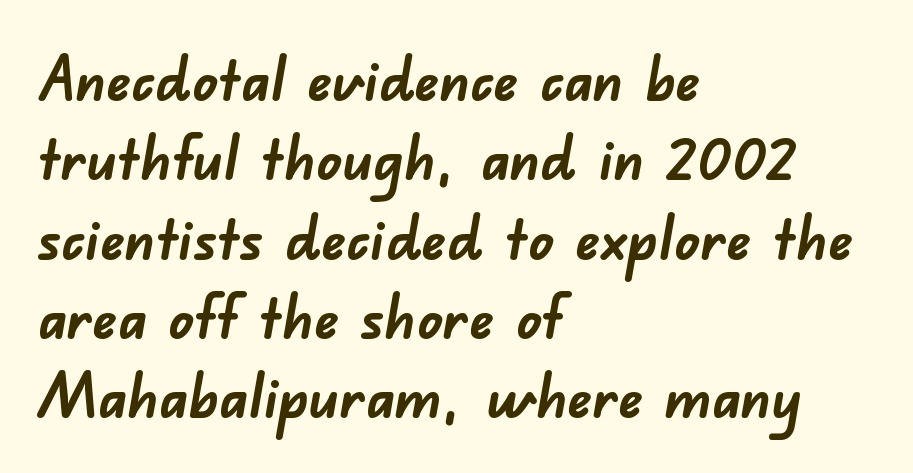
{"serif": "no", "bold": "yes", "weight": "semibold", "width": "normal", "stroke_contrast": "low", "x_height": "small", "monospaced": "no", "underline": "no", "align": "left", "line_spacing": "normal", "line_spacing_ratio": 1.3, "letter_spacing": "normal", "letter_spacing_em": 0.0, "glyph_px": 61}
